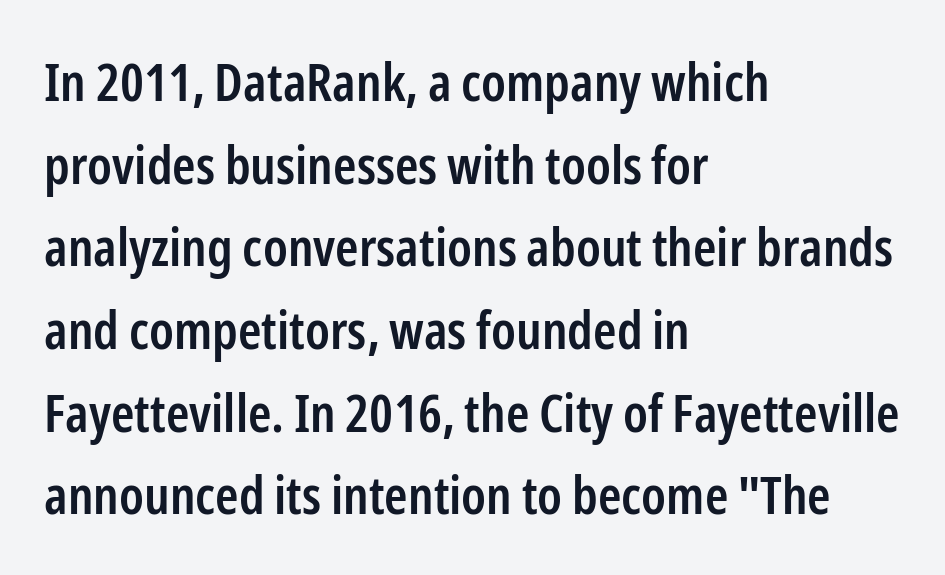
{"serif": "no", "italic": "no", "bold": "semi", "weight": "semibold", "width": "condensed", "stroke_contrast": "low", "x_height": "medium", "monospaced": "no", "underline": "no", "align": "left", "line_spacing": "normal", "line_spacing_ratio": 1.56, "letter_spacing": "normal", "letter_spacing_em": 0.0, "glyph_px": 53}
